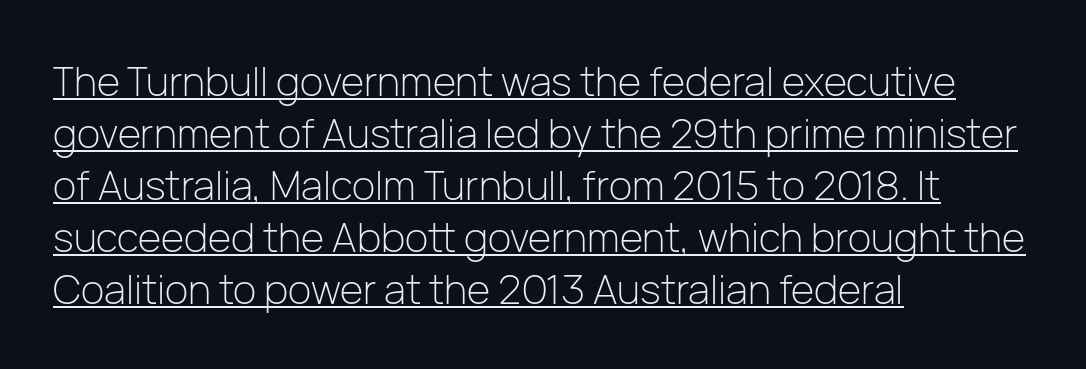
The passage shown is typeset with a sans-serif family. Nope, not italic — everything's standing straight. Summary of weight: not heavy and not bold. The letterforms sit shoulder to shoulder at normal distance. Is there much room between lines? A standard amount, neither cramped nor airy. The rendering anchors every line to the left-hand side.
